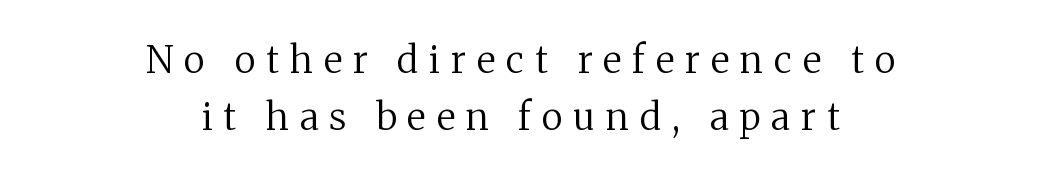
Q: Is the text bold? A: No.
Q: Is the text italic (slanted)? A: No, it is upright.
Q: Is the typeface a serif or a sans-serif typeface? A: Serif.
Q: Is the text underlined? A: No.
Q: How is the paragraph aligned? A: Centered.
Q: Is the spacing between letters normal or unusually wide? A: Unusually wide.
Q: Is the spacing between lines tight, normal or loose? A: Normal.
Q: Width (condensed, normal, or wide)? A: Normal.
Q: Stroke contrast? A: Medium.
Q: x-height? A: Medium.
Q: Monospaced? A: No.
